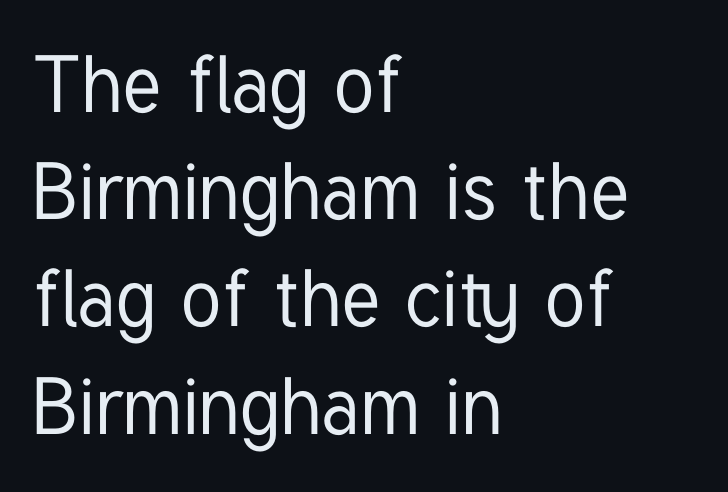
You can tell it's not italic because the verticals are truly vertical. Every row of glyphs begins at an identical x-position on the left. The passage shown is typed in a proportional face where columns would drift. No extra tracking has been applied to these lines.
